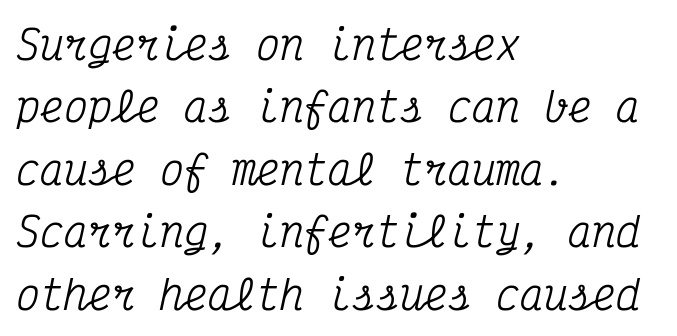
The image shows 40 px condensed serif type, italic (leaning right), monospaced; set left-aligned, normal line spacing (1.56x), normal letter spacing, not underlined; medium stroke contrast and a medium x-height.
